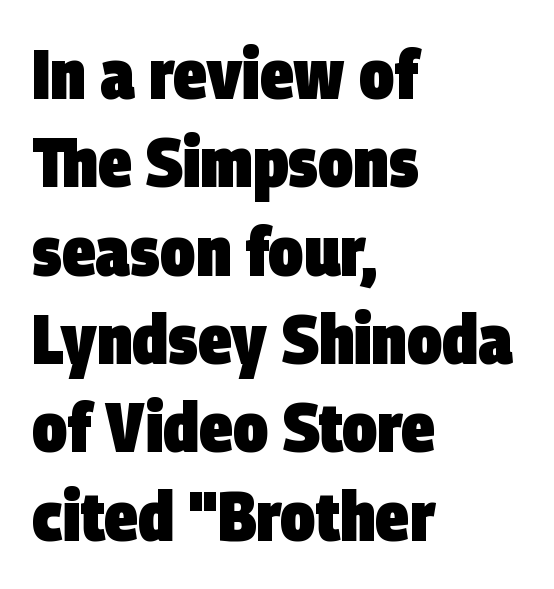
{"serif": "no", "bold": "yes", "weight": "heavy", "width": "condensed", "stroke_contrast": "low", "x_height": "large", "monospaced": "no", "underline": "no", "align": "left", "line_spacing": "normal", "line_spacing_ratio": 1.28, "letter_spacing": "normal", "letter_spacing_em": 0.0, "glyph_px": 69}
